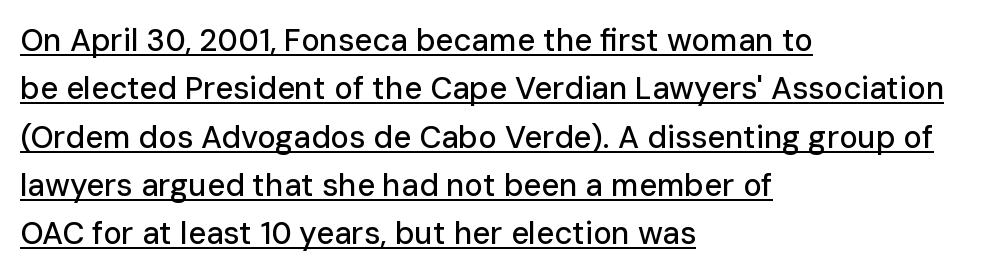
{"serif": "no", "italic": "no", "width": "normal", "stroke_contrast": "low", "x_height": "medium", "monospaced": "no", "underline": "yes", "align": "left", "line_spacing": "normal", "line_spacing_ratio": 1.56, "letter_spacing": "normal", "letter_spacing_em": 0.0, "glyph_px": 31}
